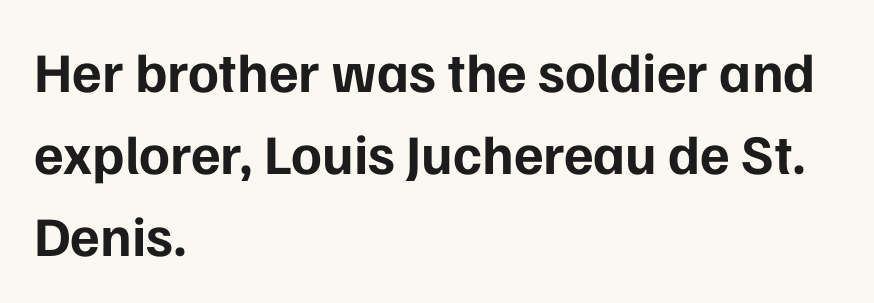
{"serif": "no", "italic": "no", "bold": "yes", "weight": "bold", "width": "normal", "stroke_contrast": "low", "x_height": "medium", "monospaced": "no", "underline": "no", "align": "left", "line_spacing": "normal", "line_spacing_ratio": 1.46, "letter_spacing": "normal", "letter_spacing_em": 0.0, "glyph_px": 56}
